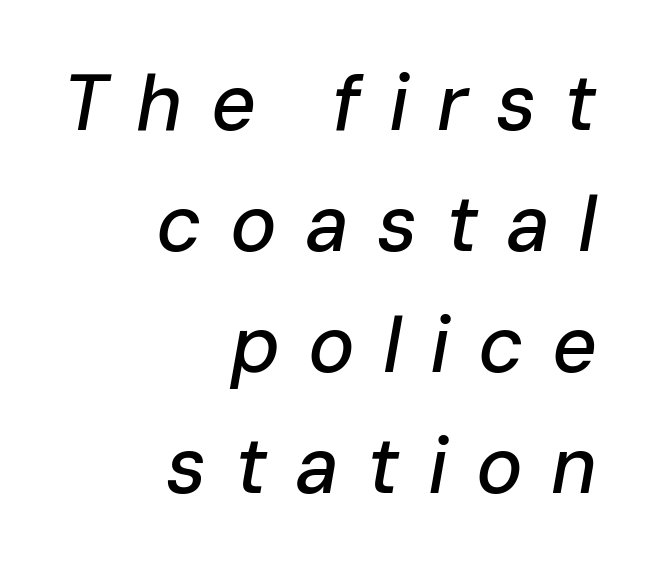
The image shows 78 px text type, italic (leaning right); set right-aligned, normal line spacing (1.55x), unusually wide letter spacing (+0.36 em), not underlined; low stroke contrast and a medium x-height.
